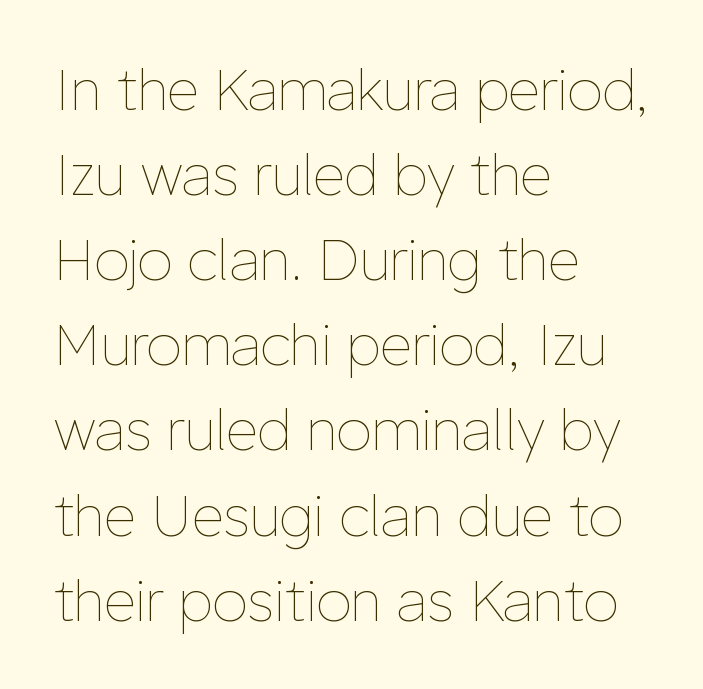
{"italic": "no", "bold": "no", "weight": "thin", "width": "normal", "stroke_contrast": "low", "x_height": "medium", "monospaced": "no", "underline": "no", "align": "left", "line_spacing": "normal", "line_spacing_ratio": 1.52, "letter_spacing": "normal", "letter_spacing_em": 0.0, "glyph_px": 56}
